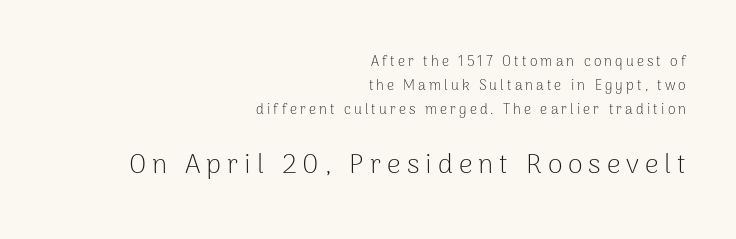
The image shows 27 px text type, upright; set right-aligned, line spacing 1.72x, unusually wide letter spacing (+0.22 em), not underlined; the second (bottom) block is 1.93x larger.
